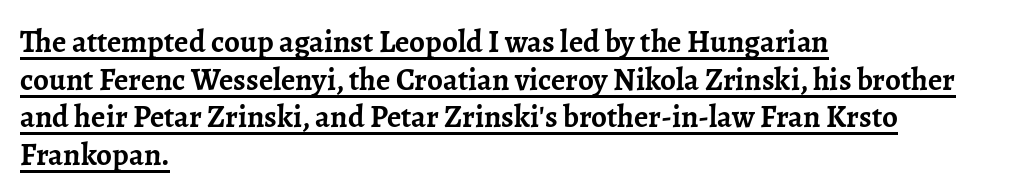
{"serif": "yes", "italic": "no", "bold": "yes", "weight": "semibold", "width": "normal", "stroke_contrast": "low", "x_height": "medium", "monospaced": "no", "underline": "yes", "align": "left", "line_spacing_ratio": 1.21, "letter_spacing": "normal", "letter_spacing_em": 0.0, "glyph_px": 31}
